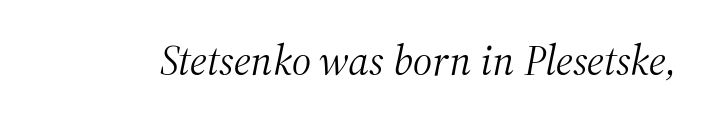
The image shows 43 px light serif type, italic (leaning right); set normal letter spacing, not underlined; medium stroke contrast and a medium x-height.
